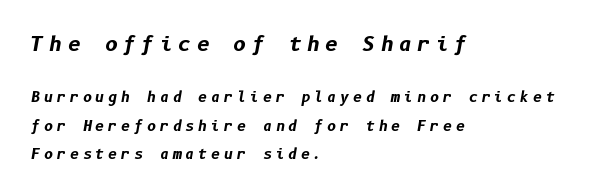
{"italic": "yes", "lean": "right", "slant_degrees": 10, "bold": "yes", "underline": "no", "align": "left", "line_spacing": "loose", "line_spacing_ratio": 2.05, "letter_spacing": "wide", "letter_spacing_em": 0.27, "larger_block": "first", "size_ratio": 1.43, "glyph_px": 20}
